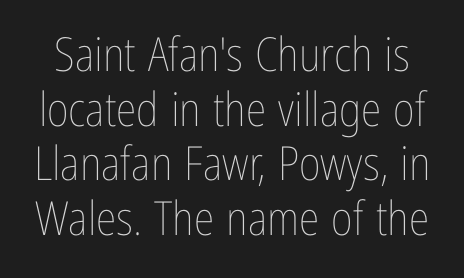
The letters stand straight up with perfectly vertical stems. Honestly, the letter spacing is just normal — you wouldn't notice it. The cut favours lightness, reaching ordinary text weight at its darkest. The space directly below the letters is spotless. Do the characters align in a grid? No, the font is proportional.
